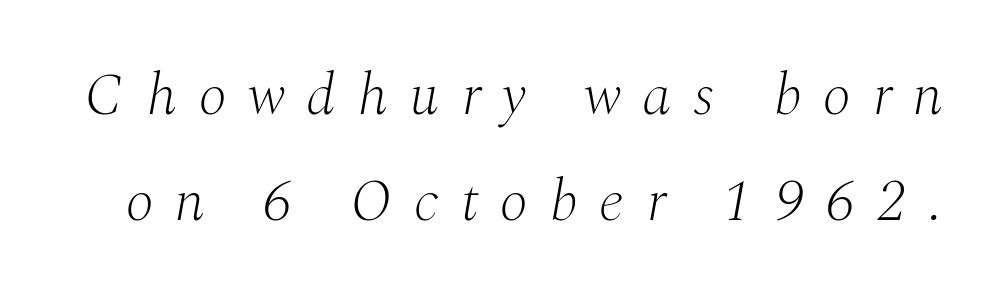
{"serif": "yes", "italic": "yes", "lean": "right", "slant_degrees": 10, "bold": "no", "weight": "light", "width": "normal", "stroke_contrast": "medium", "x_height": "medium", "monospaced": "no", "underline": "no", "line_spacing_ratio": 1.79, "letter_spacing": "wide", "letter_spacing_em": 0.37, "glyph_px": 59}
